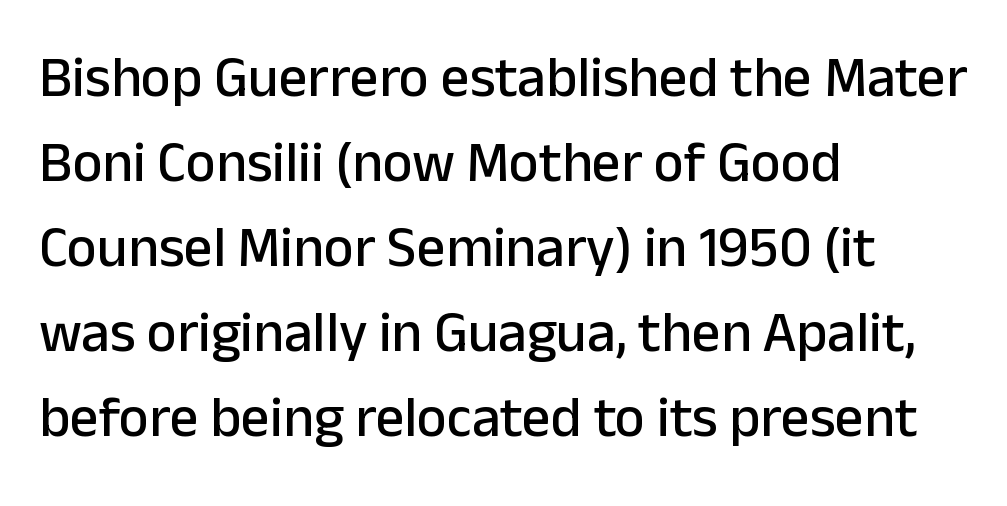
The image shows 57 px sans-serif type, upright; set left-aligned, normal line spacing (1.49x), normal letter spacing, not underlined; low stroke contrast and a medium x-height.
